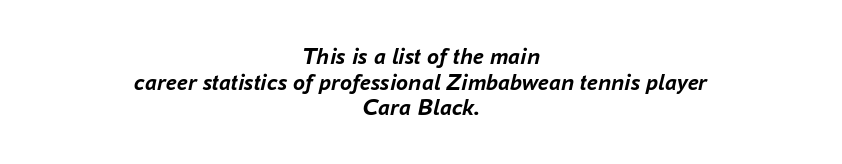
The image shows 24 px bold type, italic (leaning right); set centered, tight line spacing (1.07x), normal letter spacing, not underlined.
